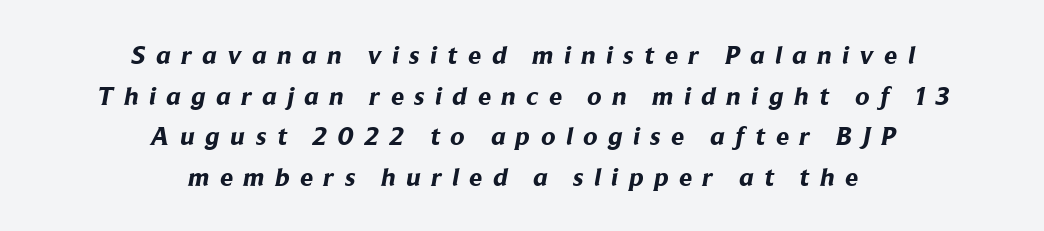
Q: Is the text bold? A: Yes.
Q: Is the text underlined? A: No.
Q: How is the paragraph aligned? A: Centered.
Q: Is the spacing between letters normal or unusually wide? A: Unusually wide.
Q: Is the spacing between lines tight, normal or loose? A: Normal.
